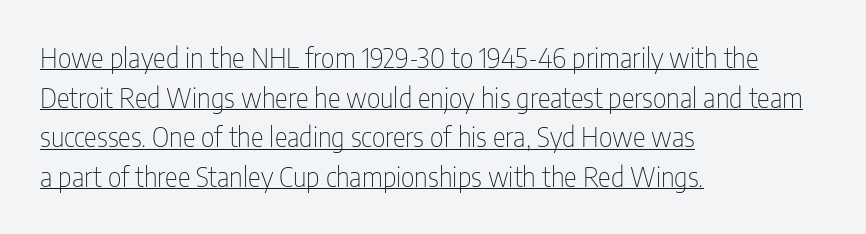
{"italic": "no", "bold": "no", "underline": "yes", "align": "left", "line_spacing": "normal", "line_spacing_ratio": 1.47, "letter_spacing": "normal", "letter_spacing_em": 0.0, "glyph_px": 27}
